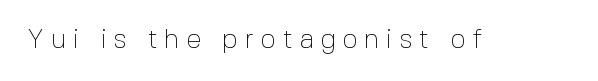
The font's upright variant was chosen for this text. Is the type heavy? It reads as light-to-regular instead. Bare-footed words on every line. You could only call the tracking loose — the letters float apart.
